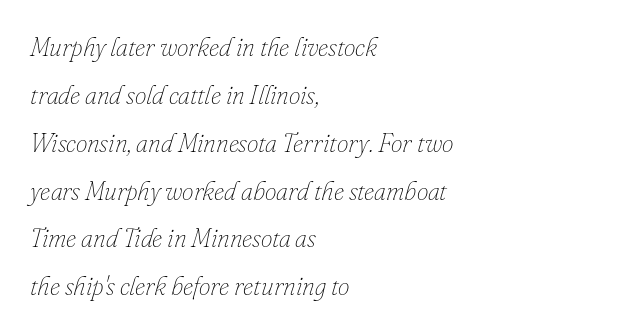
The letters are slanted; this is an italic face. Is the letter spacing exaggerated? No — it looks like the ordinary default. No word sits above an underline. The rag falls on the right side of this text block.
